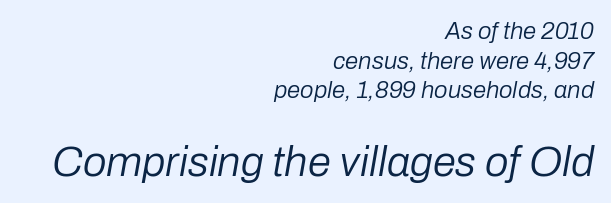
Is this a fixed-width face? No — the glyphs have proportional, varying widths. Style check: oblique. Spacing between characters is what you'd get straight out of the box. Larger block? The one below; the one above is distinctly smaller.
